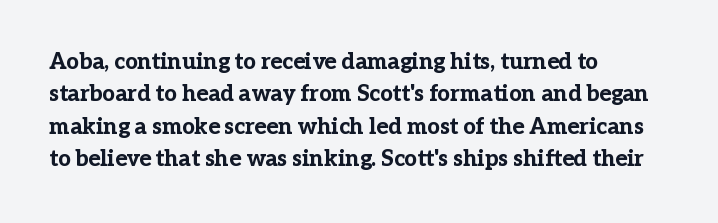
This block has exactly the height ordinary leading produces. A roman cut, with each character standing at attention. Typesetter's note: full bold, strokes at maximum text heaviness. The rendering anchors every line to the left-hand side.
